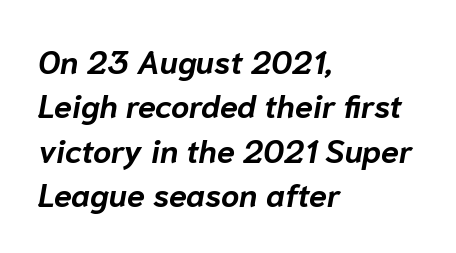
The image shows 32 px bold type, italic (leaning right); set left-aligned, normal line spacing (1.39x), normal letter spacing, not underlined; low stroke contrast and a medium x-height.
